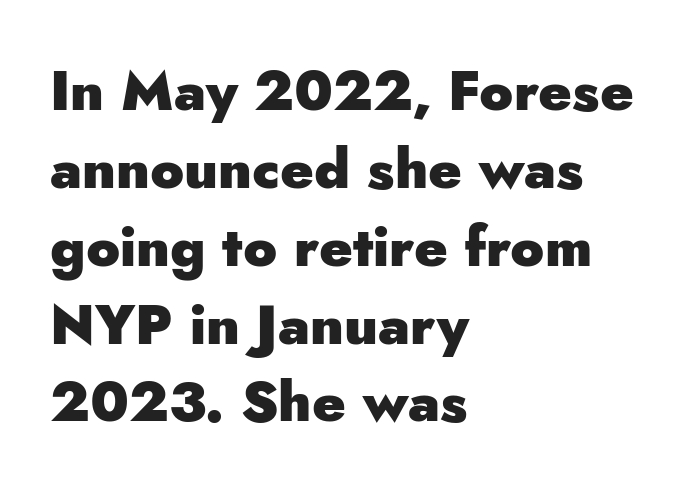
Q: Is the text bold? A: Yes.
Q: Is the text italic (slanted)? A: No, it is upright.
Q: Is the typeface a serif or a sans-serif typeface? A: Sans-serif.
Q: Is the text underlined? A: No.
Q: How is the paragraph aligned? A: Left-aligned.
Q: Is the spacing between letters normal or unusually wide? A: Normal.
Q: Is the spacing between lines tight, normal or loose? A: Normal.
Q: Width (condensed, normal, or wide)? A: Normal.
Q: Stroke contrast? A: Low.
Q: x-height? A: Small.
Q: Monospaced? A: No.
